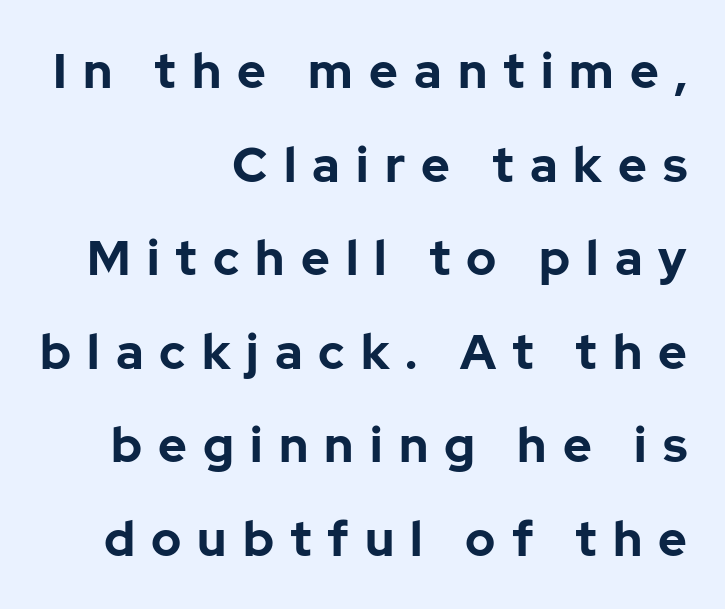
{"serif": "no", "italic": "no", "bold": "yes", "weight": "bold", "width": "normal", "stroke_contrast": "low", "x_height": "medium", "monospaced": "no", "underline": "no", "align": "right", "line_spacing": "loose", "line_spacing_ratio": 1.91, "letter_spacing": "wide", "letter_spacing_em": 0.33, "glyph_px": 49}
